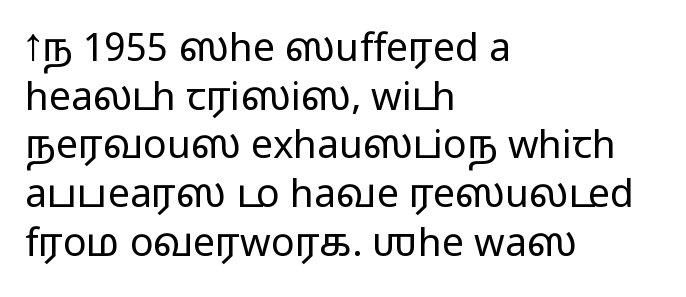
The image shows 39 px light, wide sans-serif type, upright; set left-aligned, normal line spacing (1.25x), normal letter spacing, not underlined; low stroke contrast and a medium x-height.
